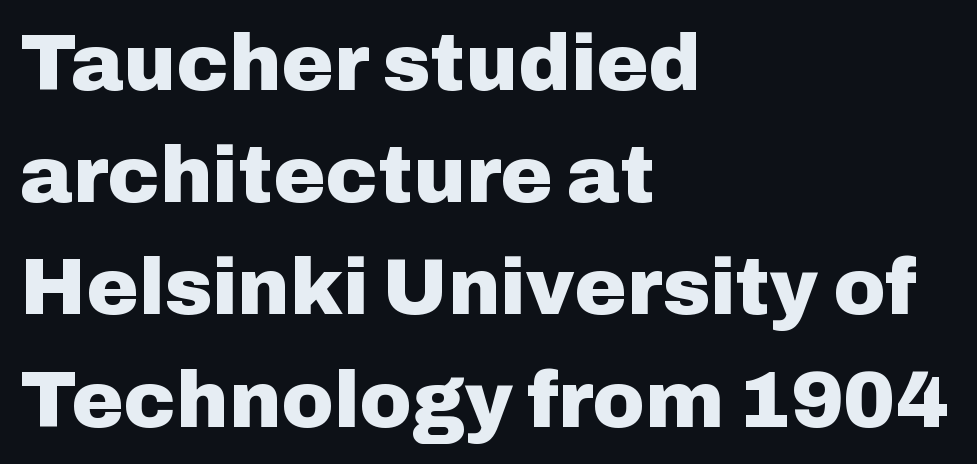
{"serif": "no", "italic": "no", "bold": "yes", "weight": "heavy", "width": "normal", "stroke_contrast": "low", "x_height": "medium", "monospaced": "no", "underline": "no", "align": "left", "line_spacing": "normal", "line_spacing_ratio": 1.42, "letter_spacing": "normal", "letter_spacing_em": 0.0, "glyph_px": 79}
